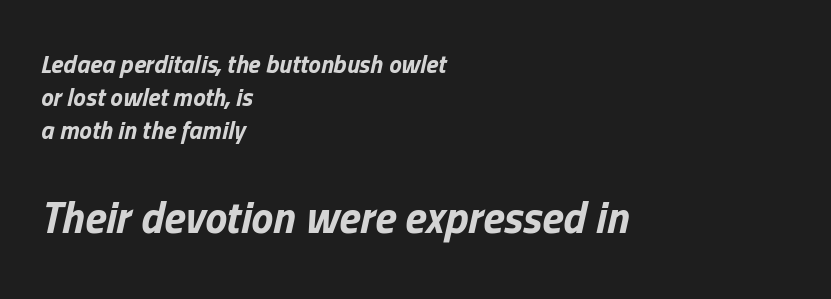
Q: Is the text bold? A: Yes.
Q: Is the text italic (slanted)? A: Yes, it leans right by about 13 degrees.
Q: Is the text underlined? A: No.
Q: How is the paragraph aligned? A: Left-aligned.
Q: Is the spacing between letters normal or unusually wide? A: Normal.
Q: Is the spacing between lines tight, normal or loose? A: Normal.
Q: Which block of text is set in a larger size, the first (top) or the second (bottom)? A: The second (bottom) one.
Q: Width (condensed, normal, or wide)? A: Normal.
Q: Stroke contrast? A: Low.
Q: x-height? A: Medium.
Q: Monospaced? A: No.
